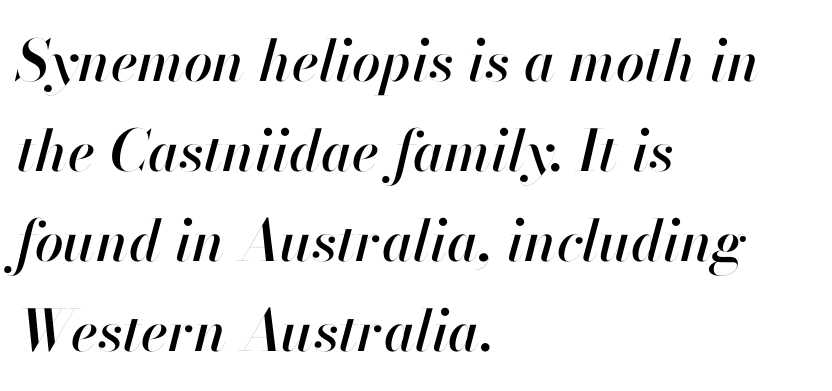
The line texture is even and compact thanks to regular tracking. You can tell it's italic because the verticals aren't actually vertical. Where is the straight margin? On the left. The zone under the glyphs is completely vacant.
